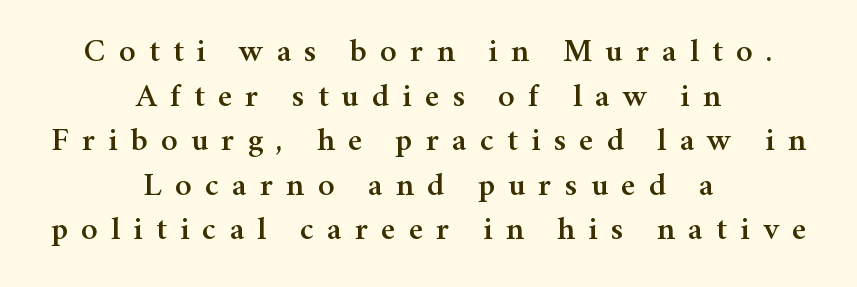
The image shows 33 px serif type, upright; set centered, normal line spacing (1.35x), unusually wide letter spacing (+0.4 em), not underlined; medium stroke contrast and a medium x-height.
